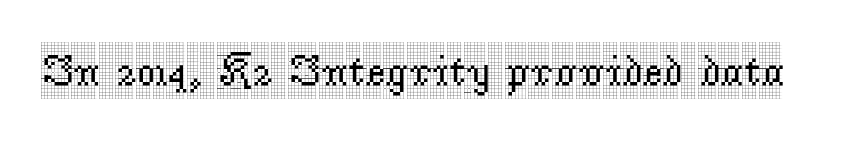
The horizontal fit of the characters is conventional and even. Varying glyph widths throughout — classic text-font behaviour. Style check: upright. This rendering features lettering with no underline. Are there feet on the stems? There are — it's a serif.
